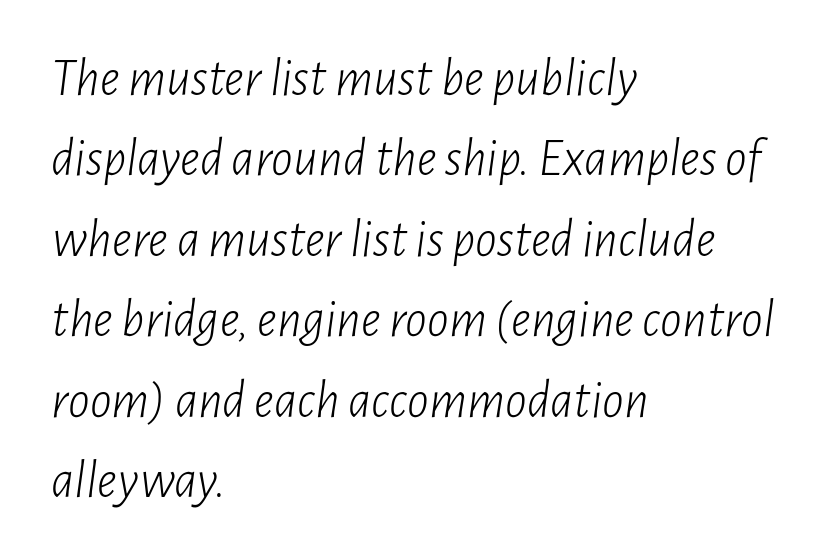
{"italic": "yes", "lean": "right", "slant_degrees": 7, "bold": "no", "weight": "light", "width": "condensed", "stroke_contrast": "low", "x_height": "medium", "monospaced": "no", "underline": "no", "align": "left", "line_spacing": "normal", "line_spacing_ratio": 1.49, "letter_spacing": "normal", "letter_spacing_em": 0.0, "glyph_px": 54}
